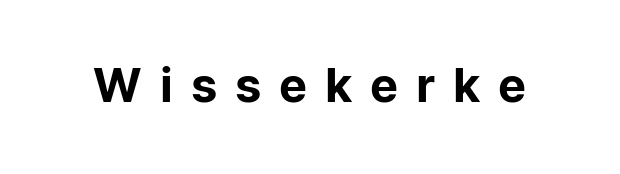
Q: Is the text italic (slanted)? A: No, it is upright.
Q: Is the typeface a serif or a sans-serif typeface? A: Sans-serif.
Q: Is the text underlined? A: No.
Q: Is the spacing between letters normal or unusually wide? A: Unusually wide.
Q: Width (condensed, normal, or wide)? A: Normal.
Q: Stroke contrast? A: Low.
Q: x-height? A: Medium.
Q: Monospaced? A: No.
